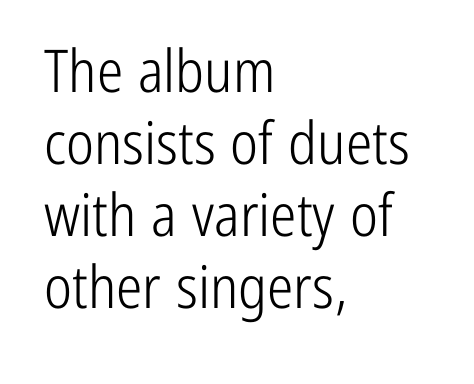
The image shows 59 px light, condensed sans-serif type, upright; set left-aligned, line spacing 1.22x, normal letter spacing, not underlined; low stroke contrast and a medium x-height.
